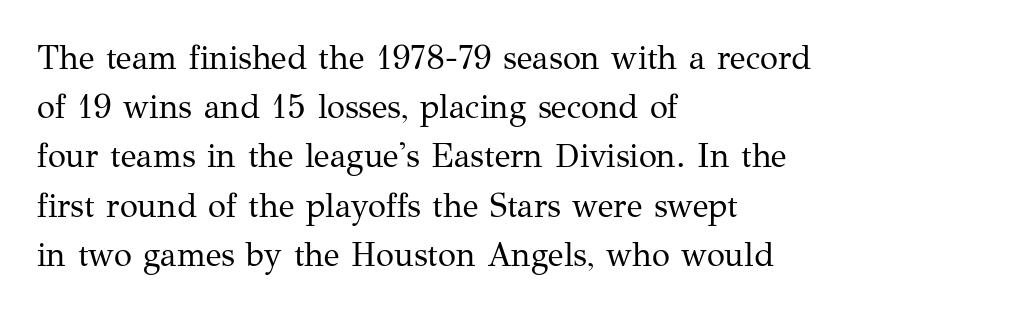
{"serif": "yes", "italic": "no", "bold": "no", "weight": "regular", "width": "normal", "stroke_contrast": "medium", "x_height": "medium", "monospaced": "no", "underline": "no", "align": "left", "line_spacing": "normal", "line_spacing_ratio": 1.49, "letter_spacing": "normal", "letter_spacing_em": 0.0, "glyph_px": 33}
